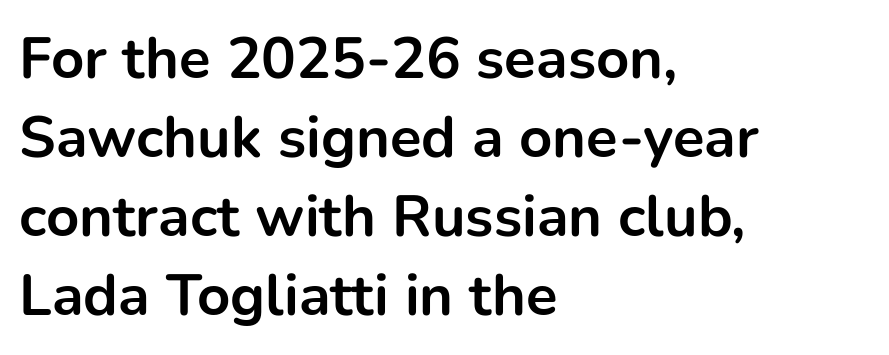
The image shows 58 px bold sans-serif type, upright; set left-aligned, normal line spacing (1.36x), normal letter spacing, not underlined; low stroke contrast and a medium x-height.
